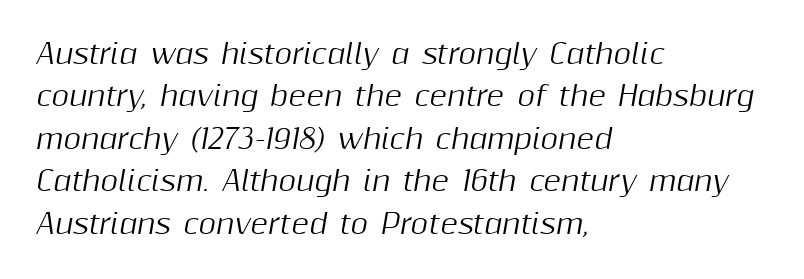
Visually the block forms a straight wall on the left and a jagged coastline on the right. Every character sits at an angle, as italics do. Regarding leading, the lines here are spaced in the standard way. The strip under each line holds only bare page. The gaps between neighbouring characters are ordinary and unremarkable.
